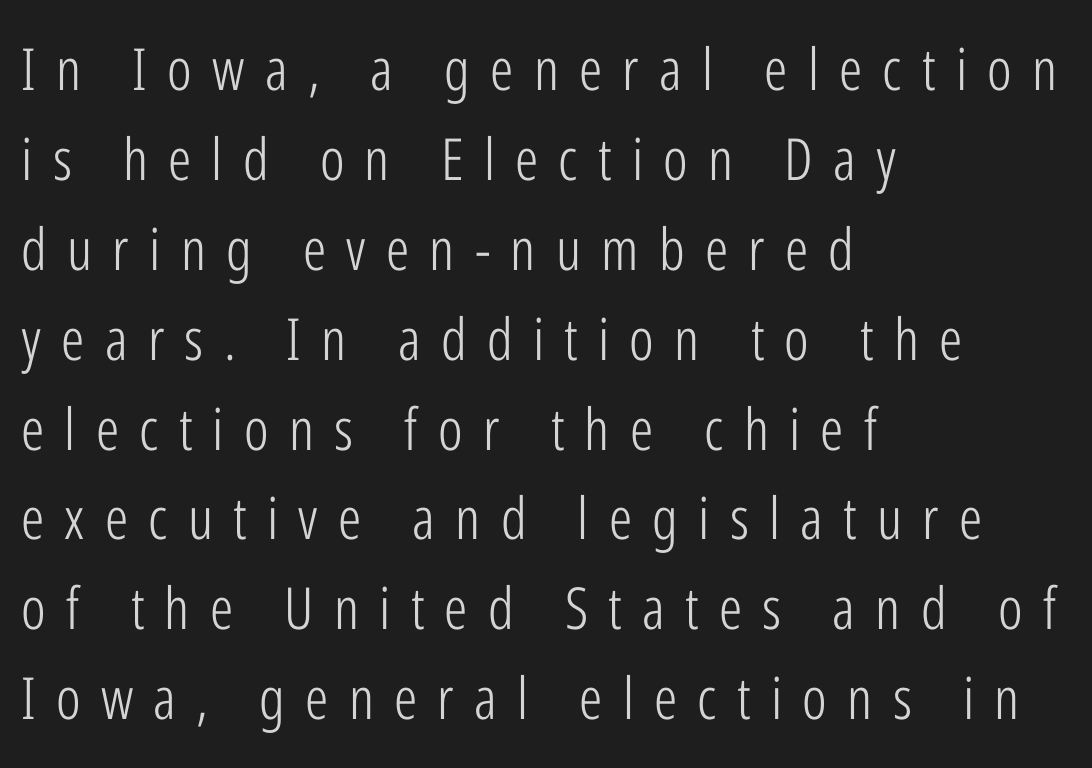
The image shows 58 px light, condensed sans-serif type, upright; set left-aligned, normal line spacing (1.55x), unusually wide letter spacing (+0.35 em), not underlined; low stroke contrast and a medium x-height.
